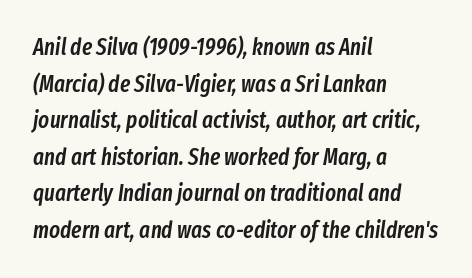
Posture: slanted. The words here are not underlined. How heavy is the stroke? Medium-heavy — a semibold, shy of bold. Reading down the column, the eye jumps a familiar distance to each next line.
